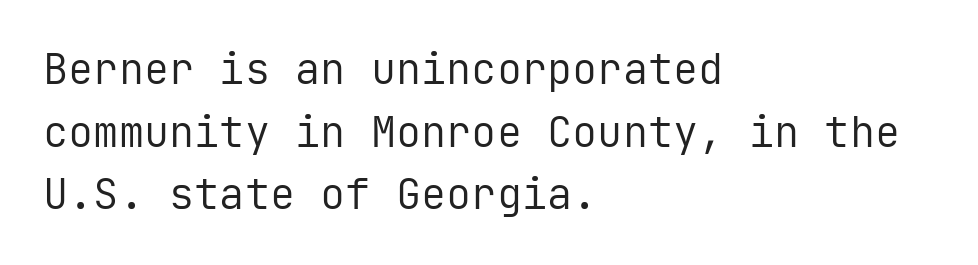
Q: Is the text bold? A: No.
Q: Is the text italic (slanted)? A: No, it is upright.
Q: Is the typeface a serif or a sans-serif typeface? A: Sans-serif.
Q: Is the text underlined? A: No.
Q: How is the paragraph aligned? A: Left-aligned.
Q: Is the spacing between letters normal or unusually wide? A: Normal.
Q: Is the spacing between lines tight, normal or loose? A: Normal.
Q: Width (condensed, normal, or wide)? A: Normal.
Q: Stroke contrast? A: Low.
Q: x-height? A: Medium.
Q: Monospaced? A: Yes.
